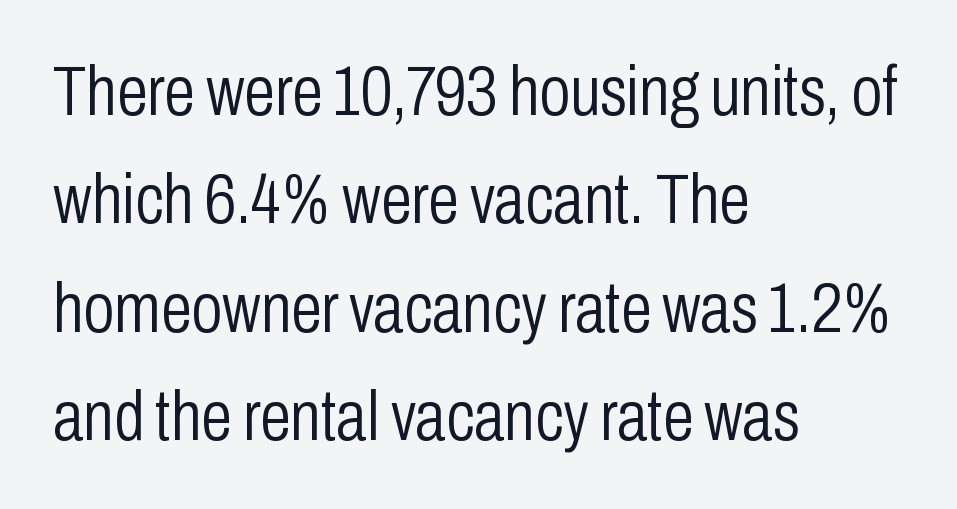
Beneath every word, the page is bare. It's the straight-up-and-down kind of type. The letters advance in unequal steps, a hallmark of proportional type. Font category for this specimen: sans-serif. A classic flush-left, rag-right setting is used for this passage. Line spacing here is normal.
